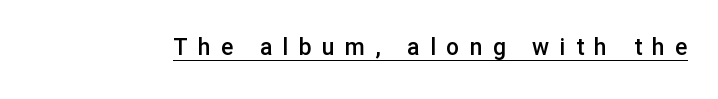
{"italic": "no", "bold": "semi", "underline": "yes", "letter_spacing": "wide", "letter_spacing_em": 0.45, "glyph_px": 23}
